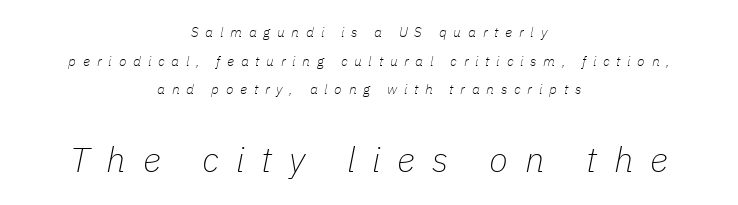
{"italic": "yes", "lean": "right", "slant_degrees": 11, "bold": "no", "weight": "thin", "width": "normal", "stroke_contrast": "low", "x_height": "medium", "monospaced": "no", "underline": "no", "align": "center", "line_spacing": "loose", "line_spacing_ratio": 2.05, "letter_spacing": "wide", "letter_spacing_em": 0.48, "larger_block": "second", "size_ratio": 2.5, "glyph_px": 35}
